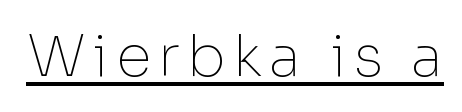
The image shows 58 px thin sans-serif type, upright; set underlined; low stroke contrast and a medium x-height.
